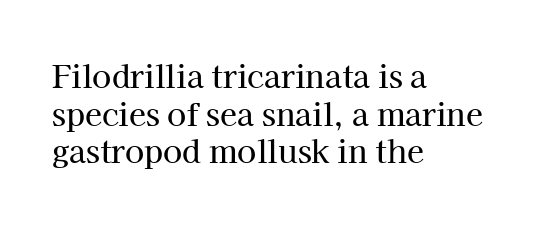
Do the letters lean? They stand straight. Only glyphs here, with clear space below each row. Font category for this specimen: serif. The letters advance in unequal steps, a hallmark of proportional type. Visually the block forms a straight wall on the left and a jagged coastline on the right. This rendering leaves character spacing at its baseline value.
